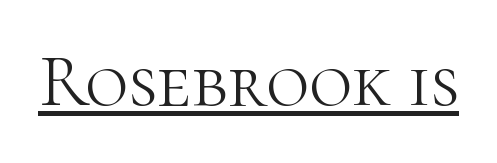
The image shows 74 px light serif type, upright; set normal letter spacing, underlined; high stroke contrast and a medium x-height.
